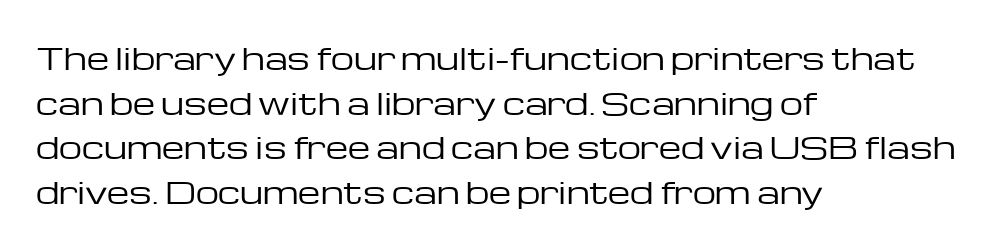
The image shows 29 px regular-weight, wide sans-serif type, upright; set left-aligned, normal line spacing (1.54x), normal letter spacing, not underlined; low stroke contrast and a medium x-height.
